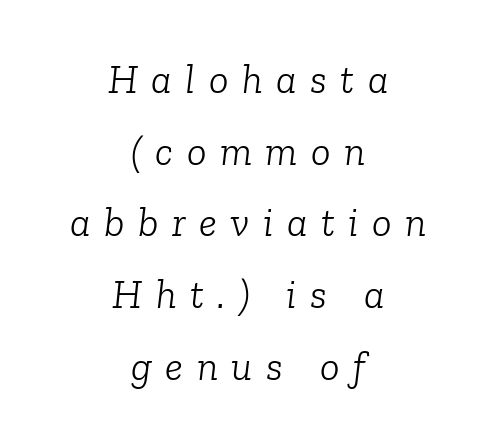
Q: Is the text bold? A: No.
Q: Is the text italic (slanted)? A: Yes, it leans right by about 6 degrees.
Q: Is the typeface a serif or a sans-serif typeface? A: Serif.
Q: Is the text underlined? A: No.
Q: How is the paragraph aligned? A: Centered.
Q: Is the spacing between letters normal or unusually wide? A: Unusually wide.
Q: Width (condensed, normal, or wide)? A: Normal.
Q: Stroke contrast? A: Low.
Q: x-height? A: Medium.
Q: Monospaced? A: No.
